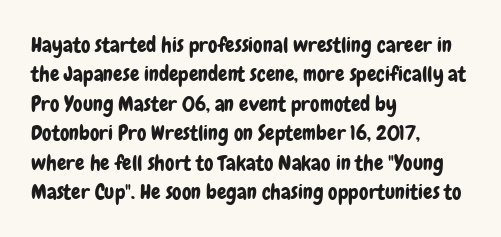
The image shows 21 px text type, upright; set left-aligned, normal line spacing (1.4x), normal letter spacing, not underlined.
